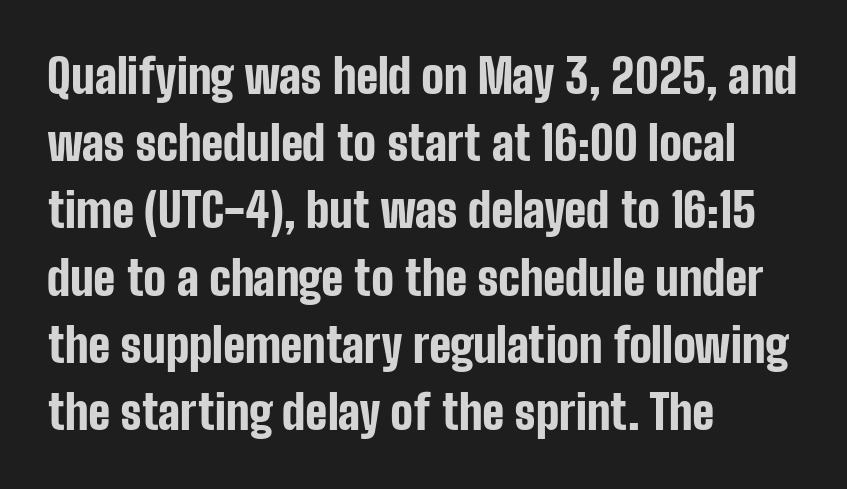
Horizontal bands of white between lines are of average thickness. Only glyphs here, with clear space below each row. Do the characters align in a grid? No, the font is proportional. The designer went with a sans here, leaving each stem footless. The characters look thick and weighty, a clear bold.
